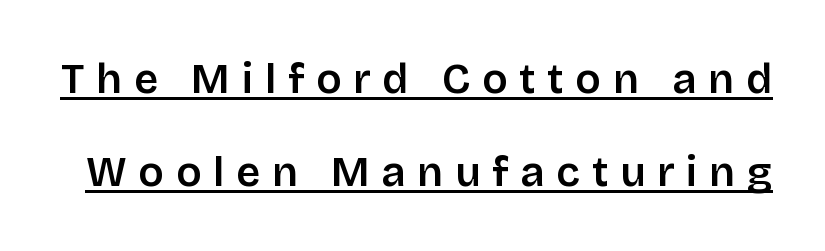
Q: Is the text bold? A: Semi-bold.
Q: Is the text italic (slanted)? A: No, it is upright.
Q: Is the typeface a serif or a sans-serif typeface? A: Sans-serif.
Q: Is the text underlined? A: Yes.
Q: Is the spacing between letters normal or unusually wide? A: Unusually wide.
Q: Is the spacing between lines tight, normal or loose? A: Loose.
Q: Width (condensed, normal, or wide)? A: Normal.
Q: Stroke contrast? A: Low.
Q: x-height? A: Large.
Q: Monospaced? A: No.
